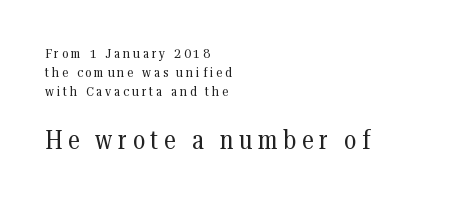
If you drew a line through each stem, it would be perfectly vertical. Stroke thickness stays within the range of a standard reading face or lighter. In CSS terms this would be text-align: left. Descender tails drop into unmarked territory. Students, observe: this is what conventionally led text looks like. The type is letterspaced generously, with wide tracking.
